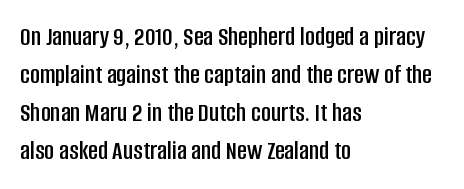
Q: Is the text italic (slanted)? A: No, it is upright.
Q: Is the text underlined? A: No.
Q: How is the paragraph aligned? A: Left-aligned.
Q: Is the spacing between letters normal or unusually wide? A: Normal.
Q: Is the spacing between lines tight, normal or loose? A: Normal.
